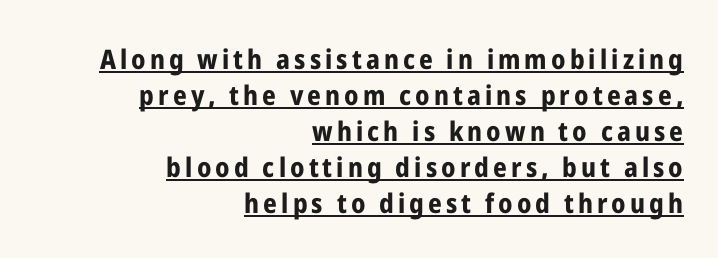
{"italic": "no", "bold": "yes", "underline": "yes", "align": "right", "line_spacing": "normal", "line_spacing_ratio": 1.33, "glyph_px": 27}
